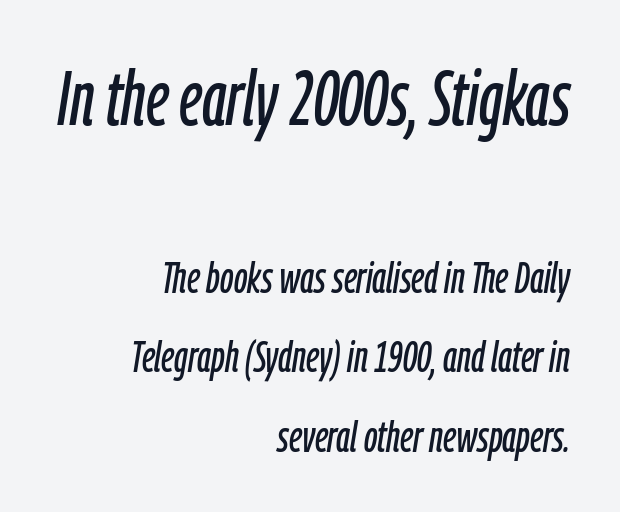
{"italic": "yes", "lean": "right", "slant_degrees": 9, "width": "condensed", "stroke_contrast": "low", "x_height": "medium", "monospaced": "no", "underline": "no", "align": "right", "line_spacing_ratio": 1.8, "letter_spacing": "normal", "letter_spacing_em": 0.0, "larger_block": "first", "size_ratio": 1.75, "glyph_px": 77}
